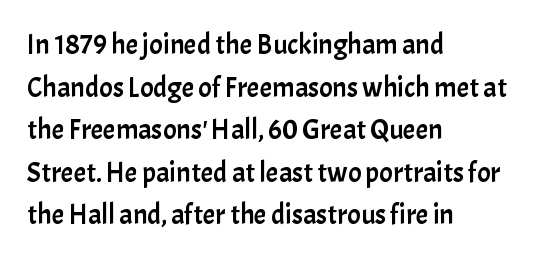
{"serif": "no", "italic": "no", "width": "normal", "stroke_contrast": "low", "x_height": "medium", "monospaced": "no", "underline": "no", "align": "left", "line_spacing": "normal", "line_spacing_ratio": 1.52, "letter_spacing": "normal", "letter_spacing_em": 0.0, "glyph_px": 28}
